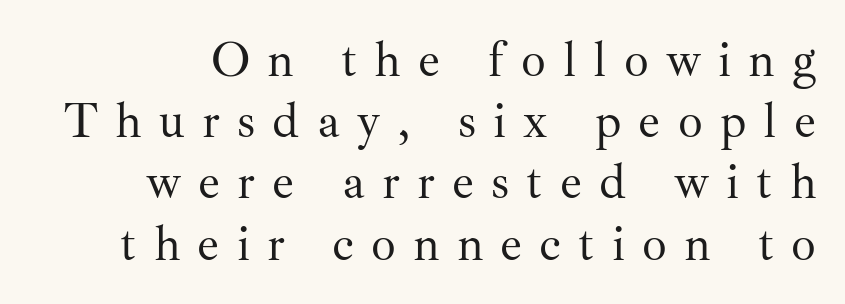
Summary of vertical rhythm: regular, with standard interline spacing. Vertical stems look standard width or narrower in stroke. This sample uses a serif face. Quick note: not italic, upright.
